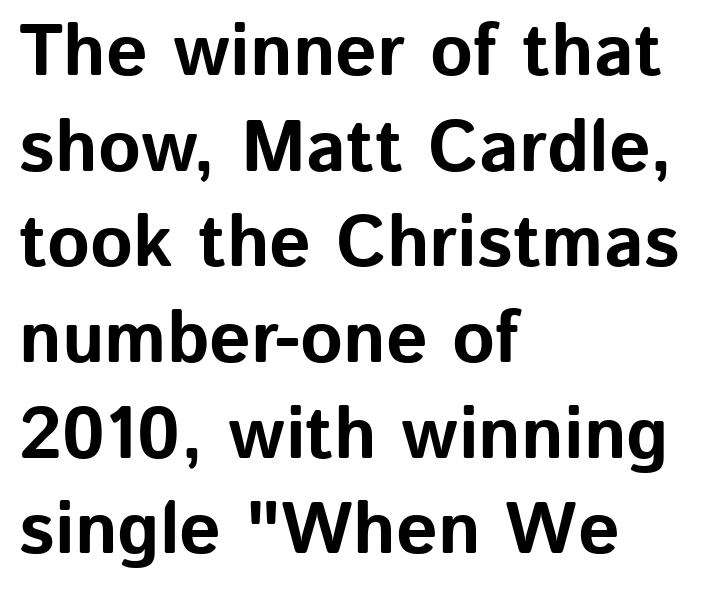
The compositor pushed each line to the left boundary. Stroke terminals: plain, sans-serif. Descenders hang freely into open space. This block has exactly the height ordinary leading produces. A typesetter would call this zero additional tracking.
